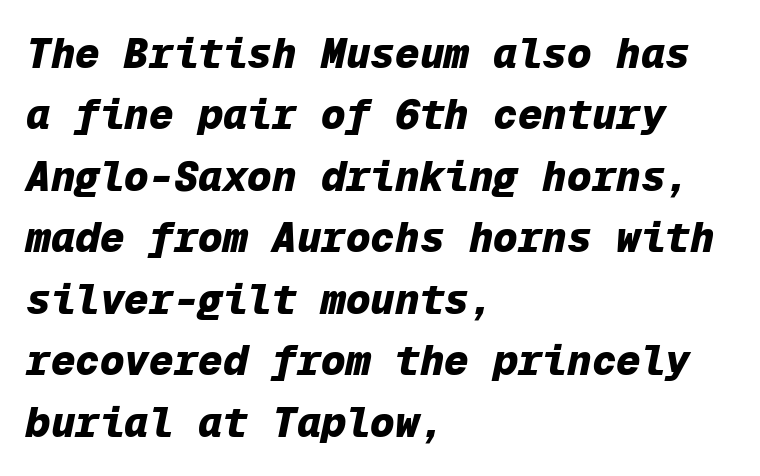
{"italic": "yes", "lean": "right", "slant_degrees": 12, "bold": "yes", "weight": "heavy", "width": "normal", "stroke_contrast": "low", "x_height": "medium", "monospaced": "yes", "underline": "no", "align": "left", "line_spacing": "normal", "line_spacing_ratio": 1.5, "letter_spacing": "normal", "letter_spacing_em": 0.0, "glyph_px": 41}
